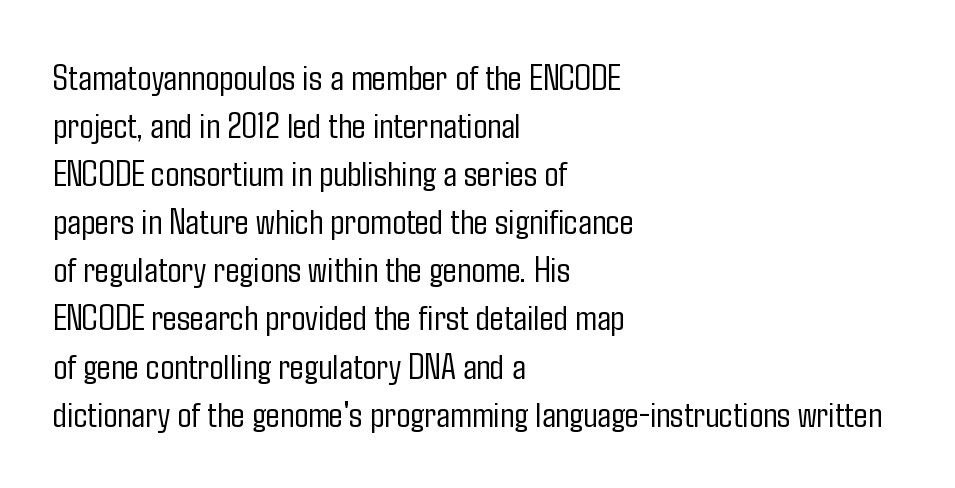
{"serif": "no", "italic": "no", "bold": "no", "weight": "light", "width": "condensed", "stroke_contrast": "low", "x_height": "medium", "monospaced": "no", "underline": "no", "align": "left", "line_spacing": "normal", "line_spacing_ratio": 1.3, "letter_spacing": "normal", "letter_spacing_em": 0.0, "glyph_px": 37}
